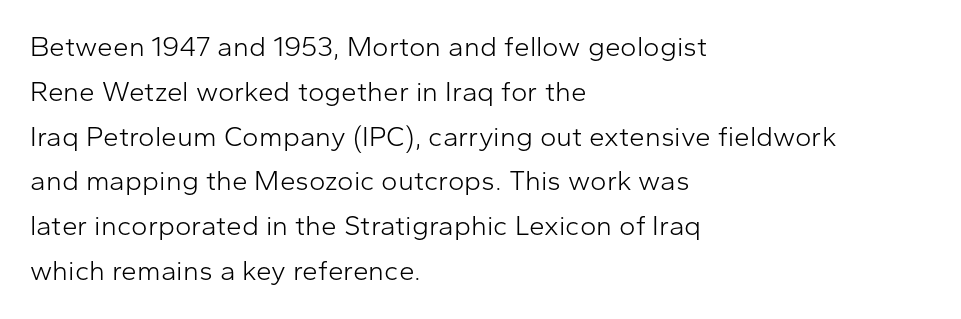
The image shows 28 px light sans-serif type, upright; set left-aligned, normal line spacing (1.6x), normal letter spacing, not underlined; low stroke contrast and a medium x-height.
